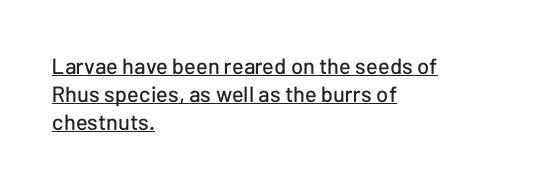
{"italic": "no", "underline": "yes", "align": "left", "line_spacing": "normal", "line_spacing_ratio": 1.27, "letter_spacing": "normal", "letter_spacing_em": 0.0, "glyph_px": 22}
